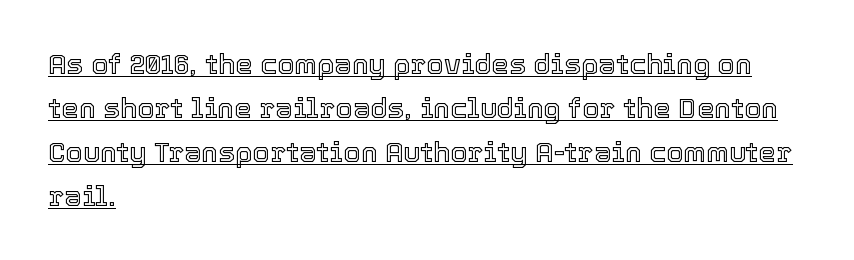
{"italic": "no", "width": "normal", "x_height": "medium", "monospaced": "no", "underline": "yes", "align": "left", "line_spacing": "normal", "line_spacing_ratio": 1.57, "letter_spacing": "normal", "letter_spacing_em": 0.0, "glyph_px": 28}
